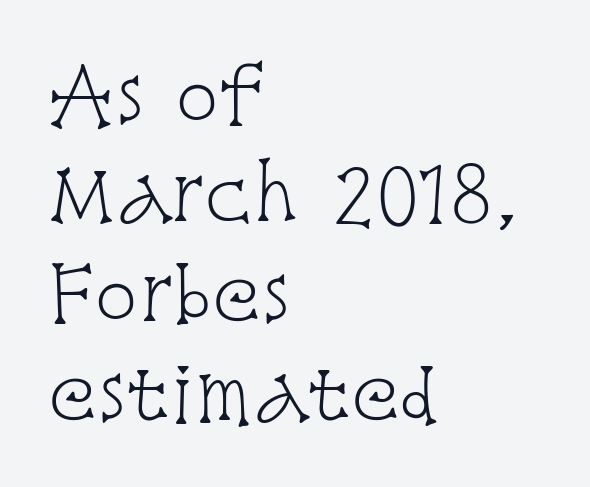
A clean baseline with only descenders dipping below it. Caption: standard tracking, unaltered. The designer went with a serif here, giving each stem small feet. Bold? No — there's no thickening of the strokes. Ordinary non-slanted type is in use.
